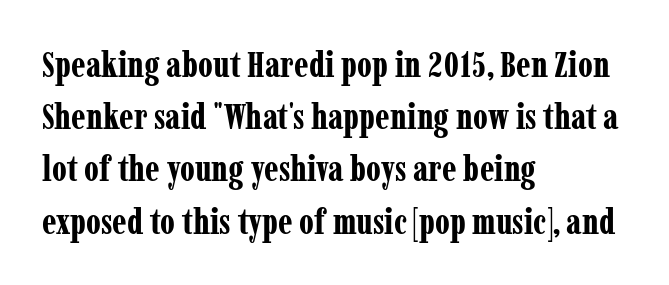
{"serif": "yes", "italic": "no", "bold": "yes", "weight": "bold", "width": "condensed", "stroke_contrast": "low", "x_height": "medium", "monospaced": "no", "underline": "no", "align": "left", "line_spacing": "normal", "line_spacing_ratio": 1.45, "letter_spacing": "normal", "letter_spacing_em": 0.0, "glyph_px": 36}
